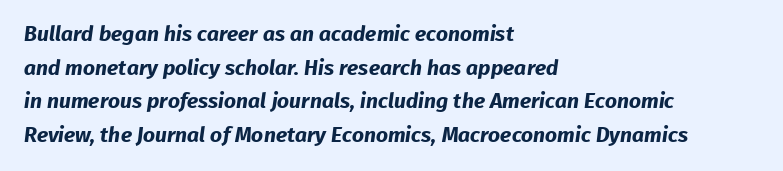
The image shows 21 px bold type; set left-aligned, normal line spacing (1.6x), normal letter spacing, not underlined.
